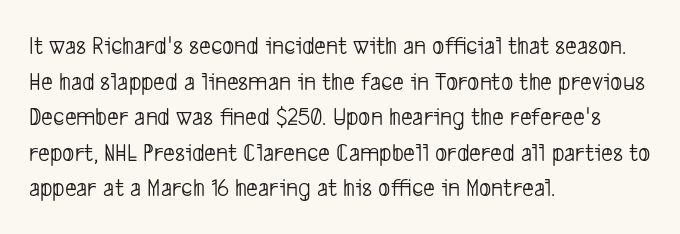
Q: Is the text bold? A: No.
Q: Is the text underlined? A: No.
Q: How is the paragraph aligned? A: Left-aligned.
Q: Is the spacing between letters normal or unusually wide? A: Normal.
Q: Is the spacing between lines tight, normal or loose? A: Normal.
